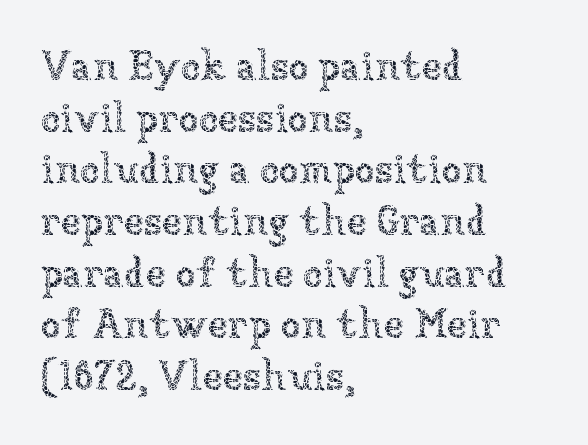
This sample uses an upright cut, with every glyph sitting square on the baseline. If you measured baseline to baseline, you'd find a middling distance. The rendering uses natural spacing where letterforms have individual widths. The letterforms sit shoulder to shoulder at normal distance. Weight: regular or lighter.
